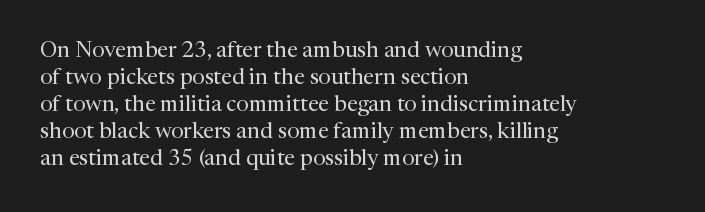
{"italic": "no", "bold": "no", "underline": "no", "align": "left", "line_spacing_ratio": 1.23, "letter_spacing": "normal", "letter_spacing_em": 0.0, "glyph_px": 22}
